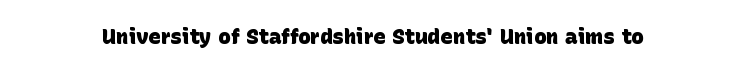
On the weight axis this lands at bold, roughly 700. Spacing between characters is what you'd get straight out of the box. Check under the words: just untouched page.
